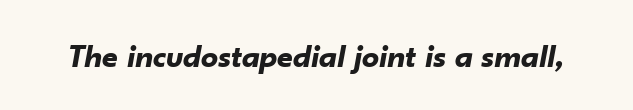
Q: Is the text bold? A: Yes.
Q: Is the text italic (slanted)? A: Yes, it leans right by about 10 degrees.
Q: Is the text underlined? A: No.
Q: Is the spacing between letters normal or unusually wide? A: Normal.
Q: Width (condensed, normal, or wide)? A: Normal.
Q: Stroke contrast? A: Low.
Q: x-height? A: Small.
Q: Monospaced? A: No.
